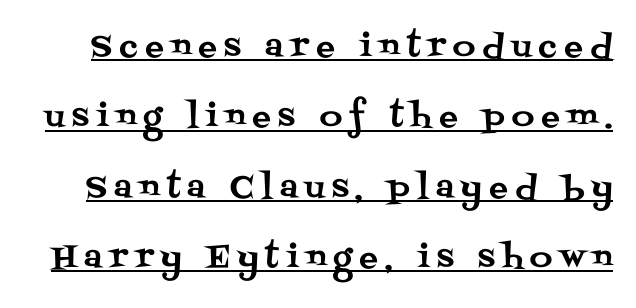
{"serif": "yes", "italic": "no", "width": "normal", "stroke_contrast": "medium", "x_height": "large", "monospaced": "no", "underline": "yes", "line_spacing": "loose", "line_spacing_ratio": 2.27, "letter_spacing": "wide", "letter_spacing_em": 0.24, "glyph_px": 31}
